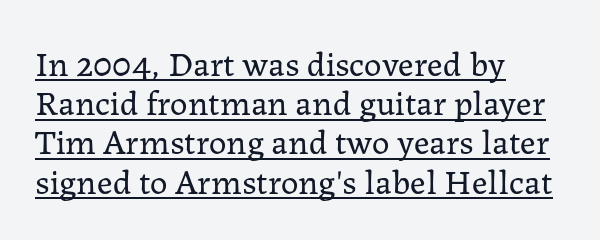
The image shows 35 px regular-weight serif type, upright; set left-aligned, tight line spacing (1.12x), normal letter spacing, underlined; low stroke contrast and a medium x-height.
